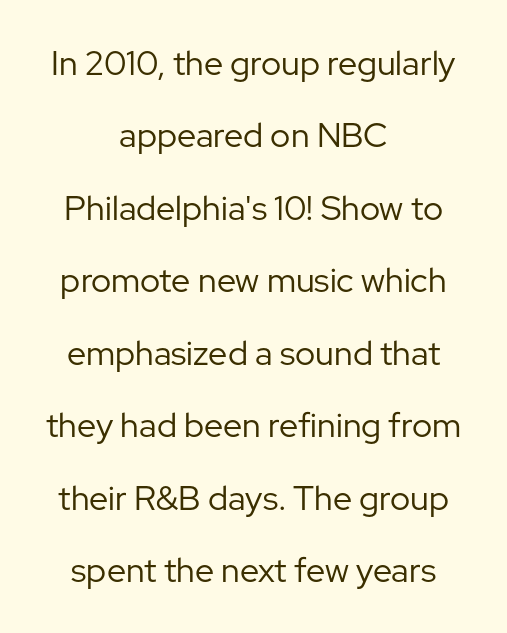
Spacing verdict: proportional, widths tailored to each character. This rendering features lettering with no underline. The letters carry no serifs — their stems end cleanly without finishing strokes. These lines stand farther apart than default settings would place them. In CSS terms this would be text-align: center.
